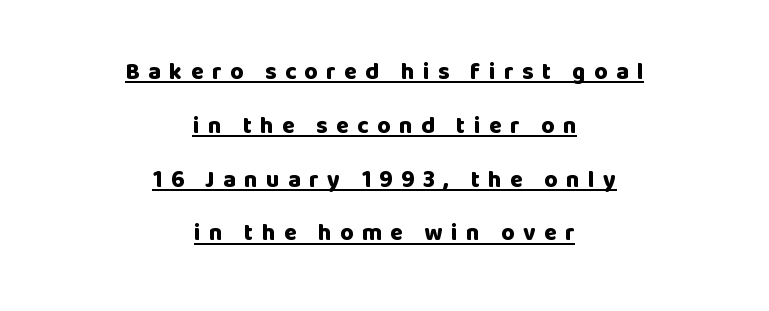
Q: Is the text bold? A: Yes.
Q: Is the text italic (slanted)? A: No, it is upright.
Q: Is the text underlined? A: Yes.
Q: How is the paragraph aligned? A: Centered.
Q: Is the spacing between letters normal or unusually wide? A: Unusually wide.
Q: Is the spacing between lines tight, normal or loose? A: Loose.
